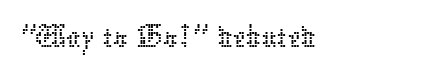
The image shows 73 px thin type, upright; set normal letter spacing, not underlined; low stroke contrast and a medium x-height.
